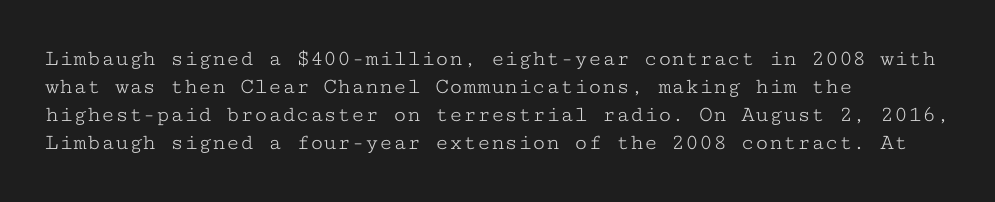
{"italic": "no", "bold": "no", "underline": "no", "align": "left", "line_spacing_ratio": 1.22, "letter_spacing": "normal", "letter_spacing_em": 0.0, "glyph_px": 23}
